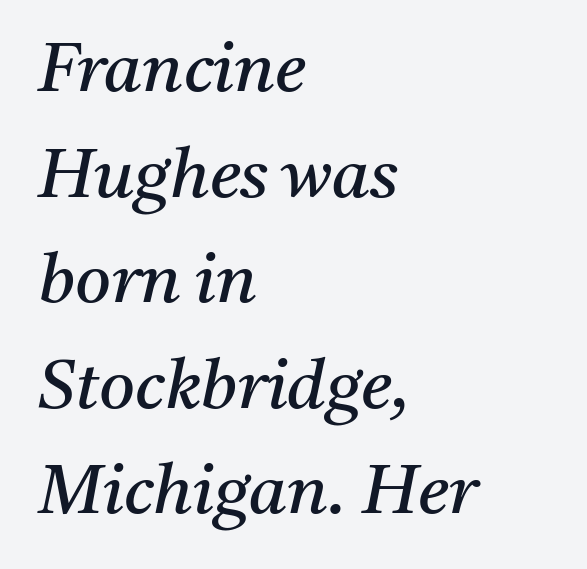
Layout note: lines flush left. The gaps between neighbouring characters are ordinary and unremarkable. Italic? Definitely — the glyphs are oblique. Typographically, this falls in the serif category.
